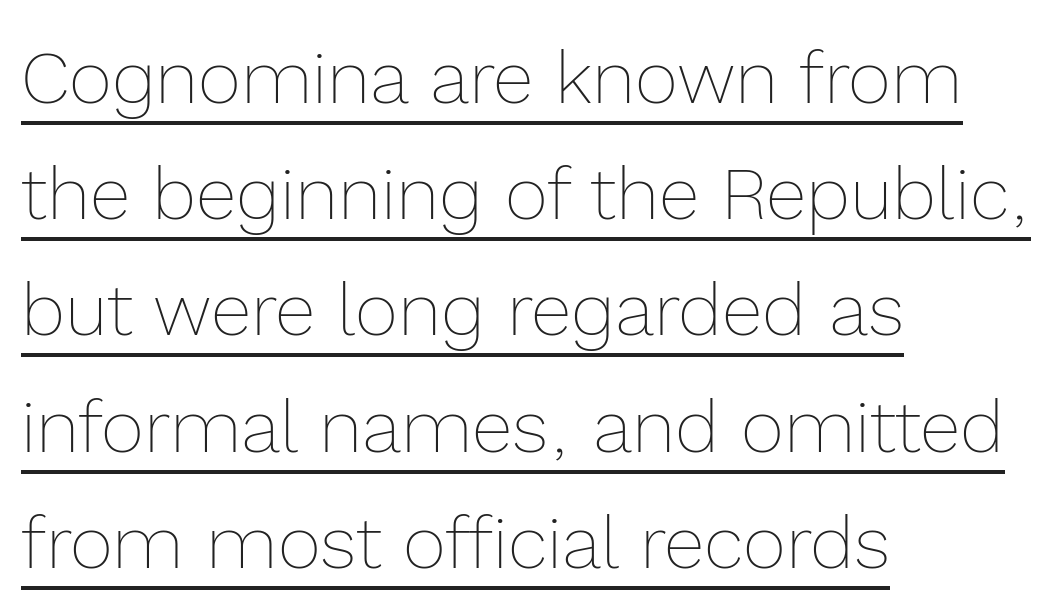
The image shows 74 px thin type, upright; set left-aligned, normal line spacing (1.57x), normal letter spacing, underlined; a medium x-height.
